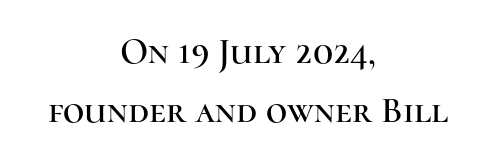
Beneath every word, the page is bare. If you drew a line through each stem, it would be perfectly vertical. Little horizontal feet cap the strokes, marking this as serif type. The space between consecutive lines is moderate. You could call the tracking neutral — neither tight nor loose.
